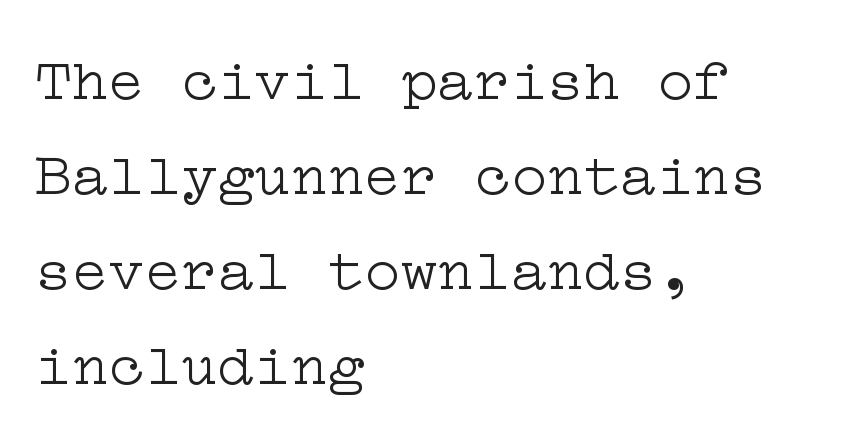
Q: Is the text bold? A: No.
Q: Is the text italic (slanted)? A: No, it is upright.
Q: Is the typeface a serif or a sans-serif typeface? A: Serif.
Q: Is the text underlined? A: No.
Q: How is the paragraph aligned? A: Left-aligned.
Q: Is the spacing between letters normal or unusually wide? A: Normal.
Q: Is the spacing between lines tight, normal or loose? A: Normal.
Q: Width (condensed, normal, or wide)? A: Wide.
Q: Stroke contrast? A: Low.
Q: x-height? A: Medium.
